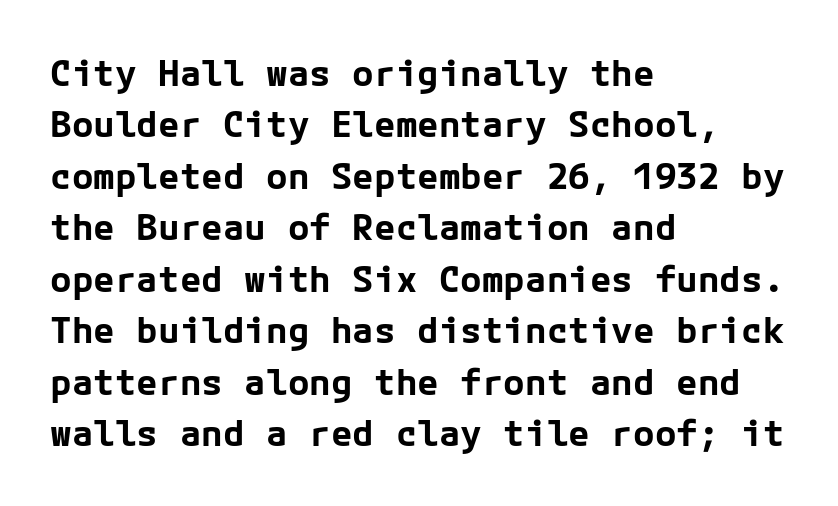
The lettering holds an erect, upright posture throughout. This sample uses plain, unmodified letter spacing. The rendering shows plain stroke endings on the letterforms — a sans-serif design. These lines sit exactly where default settings would place them. Chunky letters — that's bold for sure. Plain, unruled lines of type.
